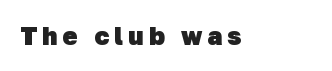
Q: Is the text bold? A: Yes.
Q: Is the text underlined? A: No.
Q: Is the spacing between letters normal or unusually wide? A: Unusually wide.
